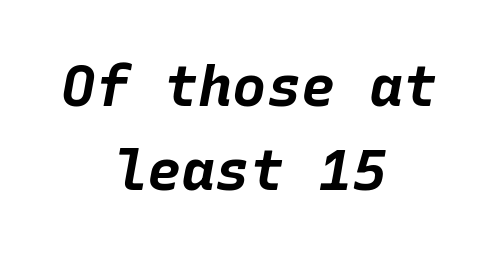
The image shows 57 px bold type, italic (leaning right), monospaced; set centered, normal line spacing (1.48x), normal letter spacing, not underlined; low stroke contrast and a large x-height.
